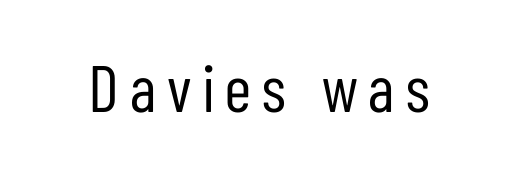
{"serif": "no", "italic": "no", "bold": "no", "weight": "regular", "width": "condensed", "stroke_contrast": "low", "x_height": "medium", "monospaced": "no", "underline": "no", "glyph_px": 66}
